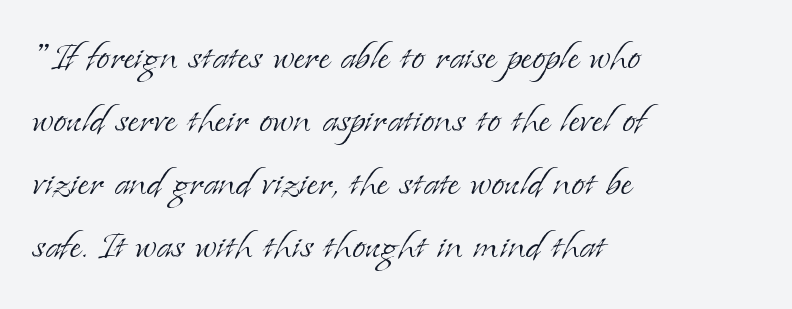
Q: Is the text bold? A: No.
Q: Is the text italic (slanted)? A: Yes.
Q: Is the typeface a serif or a sans-serif typeface? A: Serif.
Q: Is the text underlined? A: No.
Q: How is the paragraph aligned? A: Left-aligned.
Q: Is the spacing between letters normal or unusually wide? A: Normal.
Q: Is the spacing between lines tight, normal or loose? A: Normal.
Q: Width (condensed, normal, or wide)? A: Normal.
Q: Stroke contrast? A: Low.
Q: x-height? A: Small.
Q: Monospaced? A: No.
